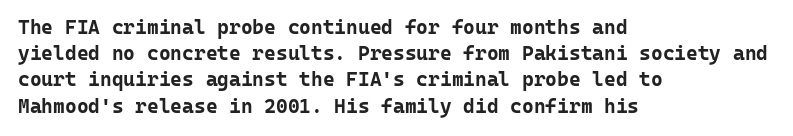
Leftover space on each line is placed entirely after the last word. Honestly, the row spacing looks completely unremarkable. This sample uses an upright cut, with every glyph sitting square on the baseline. A typesetter would call this zero additional tracking. Check the space under the baseline: it is left empty.
